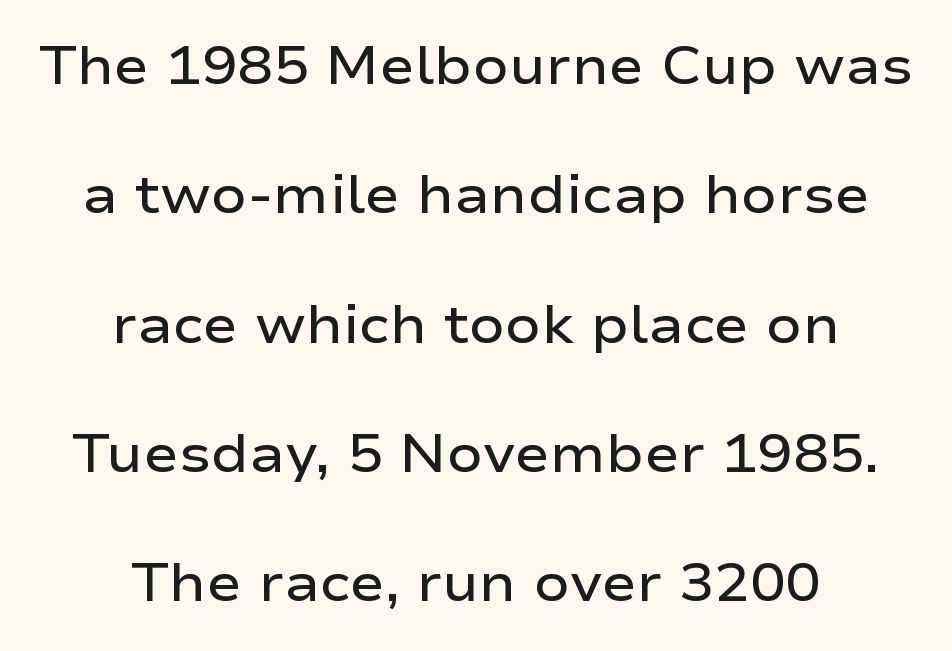
Q: Is the text bold? A: Semi-bold.
Q: Is the text italic (slanted)? A: No, it is upright.
Q: Is the typeface a serif or a sans-serif typeface? A: Sans-serif.
Q: Is the text underlined? A: No.
Q: How is the paragraph aligned? A: Centered.
Q: Is the spacing between letters normal or unusually wide? A: Normal.
Q: Is the spacing between lines tight, normal or loose? A: Loose.
Q: Width (condensed, normal, or wide)? A: Wide.
Q: Stroke contrast? A: Low.
Q: x-height? A: Medium.
Q: Monospaced? A: No.
